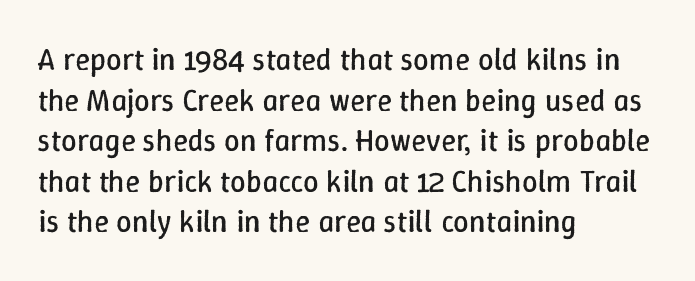
The space directly below the letters is spotless. If you drew a ruler down the left edge, every line would touch it. Rows of type keep a routine distance in the vertical direction. Note the varied advance widths — an 'i' is clearly narrower than an 'm'.
